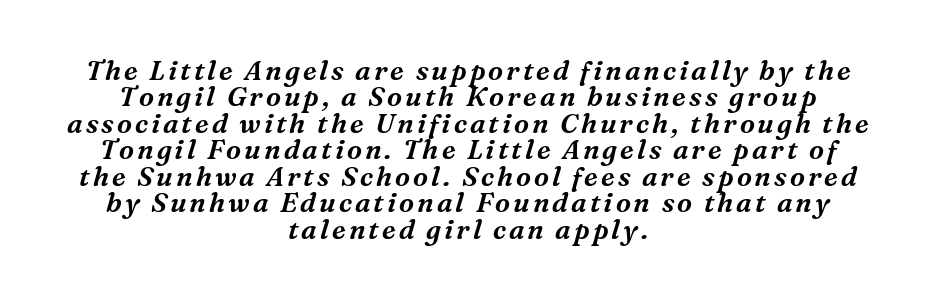
{"italic": "yes", "lean": "right", "slant_degrees": 16, "underline": "no", "align": "center", "line_spacing": "tight", "line_spacing_ratio": 0.98, "glyph_px": 27}
